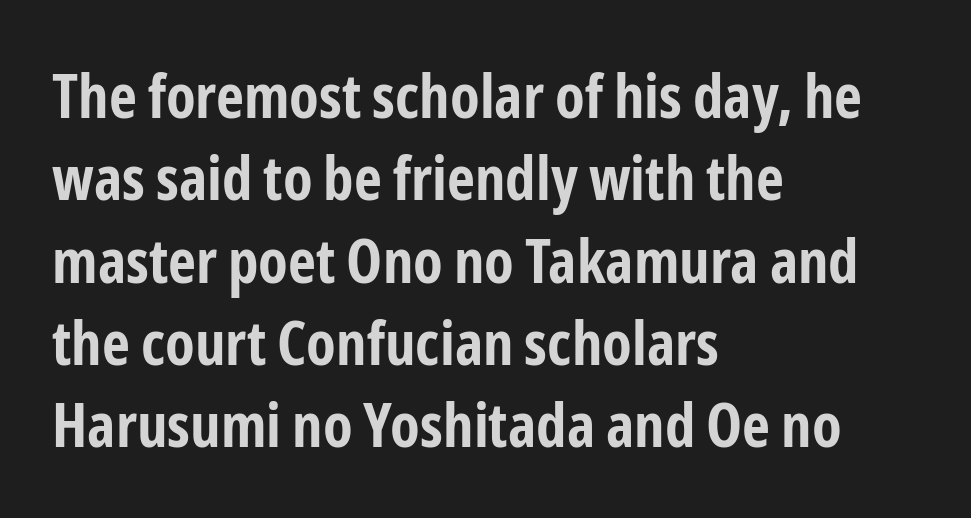
The image shows 61 px bold, condensed sans-serif type, upright; set left-aligned, normal line spacing (1.35x), normal letter spacing, not underlined; low stroke contrast and a medium x-height.
